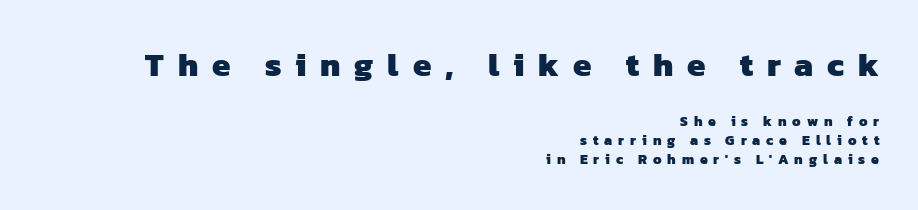
Q: Is the text bold? A: Yes.
Q: Is the typeface a serif or a sans-serif typeface? A: Sans-serif.
Q: Is the text underlined? A: No.
Q: How is the paragraph aligned? A: Right-aligned.
Q: Is the spacing between letters normal or unusually wide? A: Unusually wide.
Q: Is the spacing between lines tight, normal or loose? A: Normal.
Q: Which block of text is set in a larger size, the first (top) or the second (bottom)? A: The first (top) one.
Q: Width (condensed, normal, or wide)? A: Normal.
Q: Stroke contrast? A: Low.
Q: x-height? A: Medium.
Q: Monospaced? A: No.
